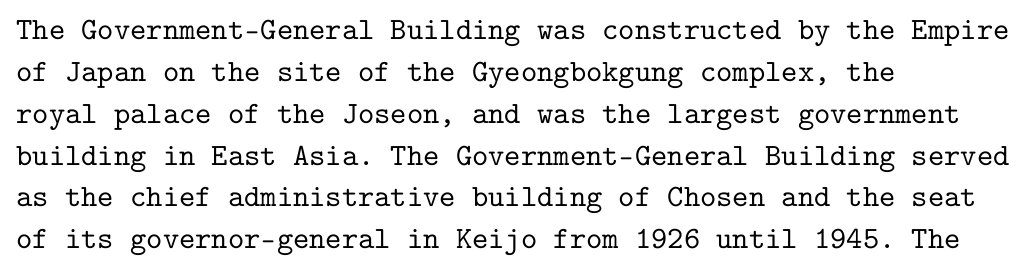
The lines in this sample share a left origin and differ only in where they stop. The lines sit at an ordinary, default distance from one another. Posture: straight, roman, zero tilt. The characters display serif detailing at their extremities.
